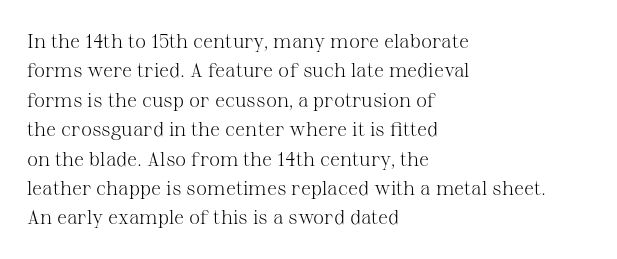
Q: Is the text bold? A: No.
Q: Is the text italic (slanted)? A: No, it is upright.
Q: Is the text underlined? A: No.
Q: How is the paragraph aligned? A: Left-aligned.
Q: Is the spacing between letters normal or unusually wide? A: Normal.
Q: Is the spacing between lines tight, normal or loose? A: Normal.
